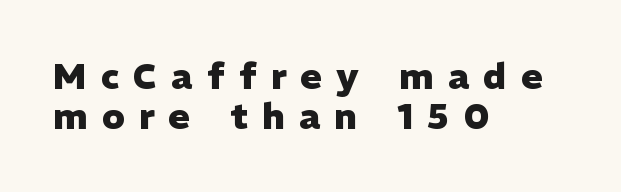
Type style note: lacks serifs. Inter-character spacing is expanded well beyond the font's built-in metrics. Notice how descenders almost collide with the ascenders below — that's tight leading. You could not count columns in this text — the font is proportionally spaced. The typesetting leans heavy: a genuine bold. Does the lettering tilt? It doesn't — this is upright.
